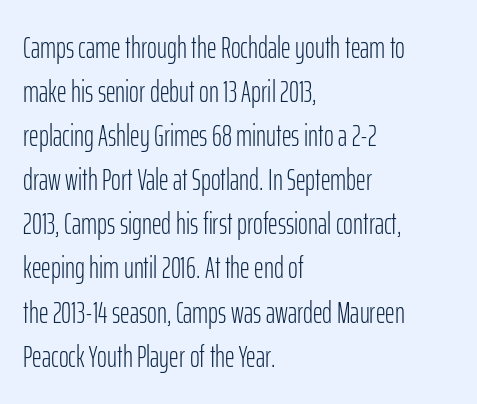
Q: Is the text bold? A: No.
Q: Is the text italic (slanted)? A: No, it is upright.
Q: Is the typeface a serif or a sans-serif typeface? A: Sans-serif.
Q: Is the text underlined? A: No.
Q: How is the paragraph aligned? A: Left-aligned.
Q: Is the spacing between letters normal or unusually wide? A: Normal.
Q: Is the spacing between lines tight, normal or loose? A: Normal.
Q: Width (condensed, normal, or wide)? A: Condensed.
Q: Stroke contrast? A: Low.
Q: x-height? A: Medium.
Q: Monospaced? A: No.
